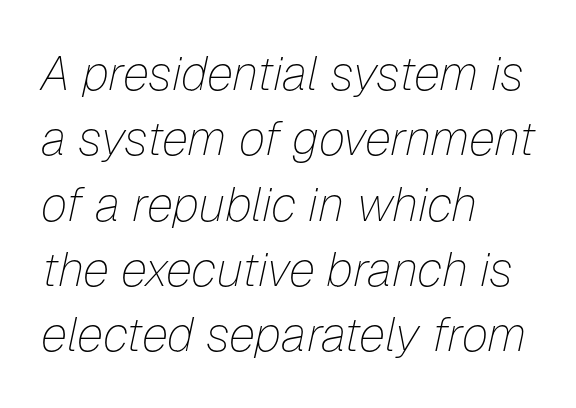
The image shows 48 px thin type, italic (leaning right); set left-aligned, normal line spacing (1.36x), normal letter spacing, not underlined; low stroke contrast and a medium x-height.
